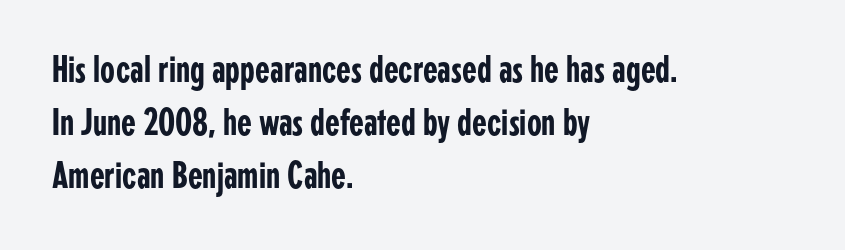
Q: Is the text italic (slanted)? A: No, it is upright.
Q: Is the typeface a serif or a sans-serif typeface? A: Sans-serif.
Q: Is the text underlined? A: No.
Q: How is the paragraph aligned? A: Left-aligned.
Q: Is the spacing between letters normal or unusually wide? A: Normal.
Q: Is the spacing between lines tight, normal or loose? A: Normal.
Q: Width (condensed, normal, or wide)? A: Condensed.
Q: Stroke contrast? A: Low.
Q: x-height? A: Medium.
Q: Monospaced? A: No.
